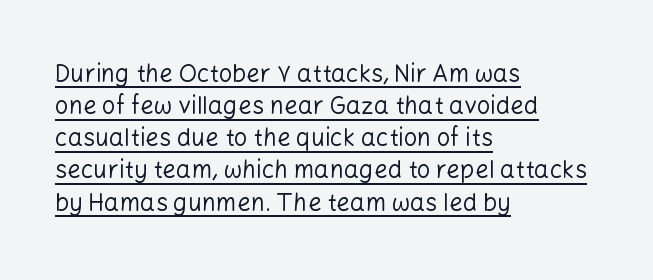
Q: Is the text bold? A: No.
Q: Is the text italic (slanted)? A: No, it is upright.
Q: Is the text underlined? A: Yes.
Q: How is the paragraph aligned? A: Left-aligned.
Q: Is the spacing between letters normal or unusually wide? A: Normal.
Q: Is the spacing between lines tight, normal or loose? A: Normal.
